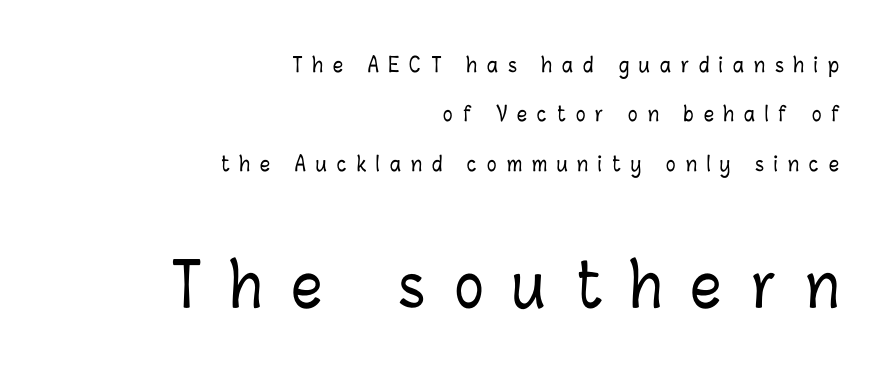
The tracking jumps out immediately: characters are airy and widely separated. If you measured baseline to baseline, you'd find a long distance. Compared with a flush-left layout, this one pins lines to the opposite, right side. A student would notice the bottom passage is typeset larger than what precedes it. A typesetter would call this proportional, since set widths differ per character. Glance below the letters and you will spot only blank space.
